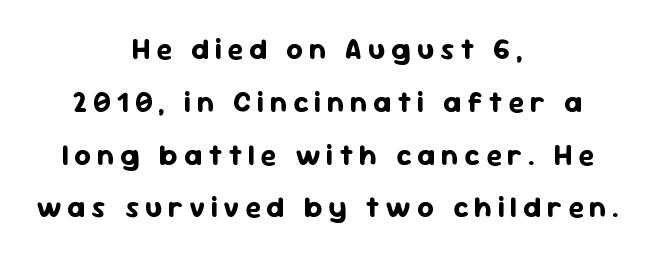
{"serif": "no", "italic": "no", "bold": "yes", "weight": "bold", "width": "normal", "stroke_contrast": "low", "x_height": "medium", "monospaced": "no", "underline": "no", "align": "center", "line_spacing_ratio": 1.82, "letter_spacing": "wide", "letter_spacing_em": 0.2, "glyph_px": 29}
